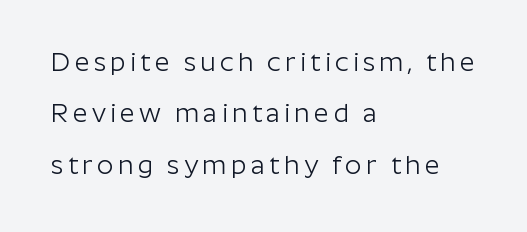
The image shows 26 px text type, upright; set left-aligned, loose line spacing (1.98x), not underlined.
